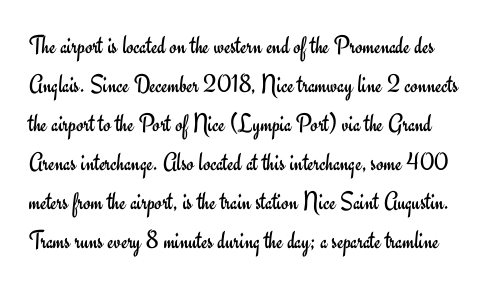
Q: Is the text bold? A: No.
Q: Is the text italic (slanted)? A: Yes.
Q: Is the text underlined? A: No.
Q: Is the spacing between letters normal or unusually wide? A: Normal.
Q: Is the spacing between lines tight, normal or loose? A: Normal.
